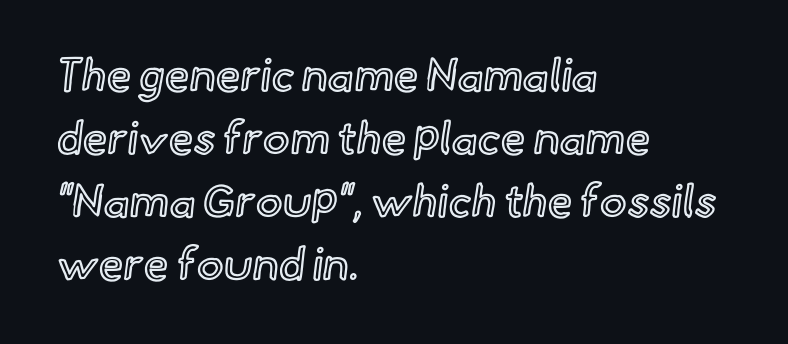
Q: Is the text italic (slanted)? A: Yes.
Q: Is the text underlined? A: No.
Q: How is the paragraph aligned? A: Left-aligned.
Q: Is the spacing between letters normal or unusually wide? A: Normal.
Q: Is the spacing between lines tight, normal or loose? A: Normal.
Q: Width (condensed, normal, or wide)? A: Normal.
Q: x-height? A: Small.
Q: Monospaced? A: No.
